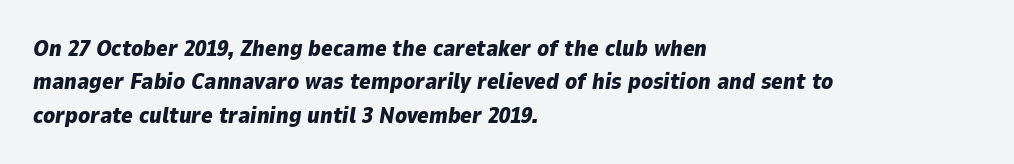
The image shows 22 px bold type, italic (leaning right); set left-aligned, normal line spacing (1.52x), normal letter spacing, not underlined.
